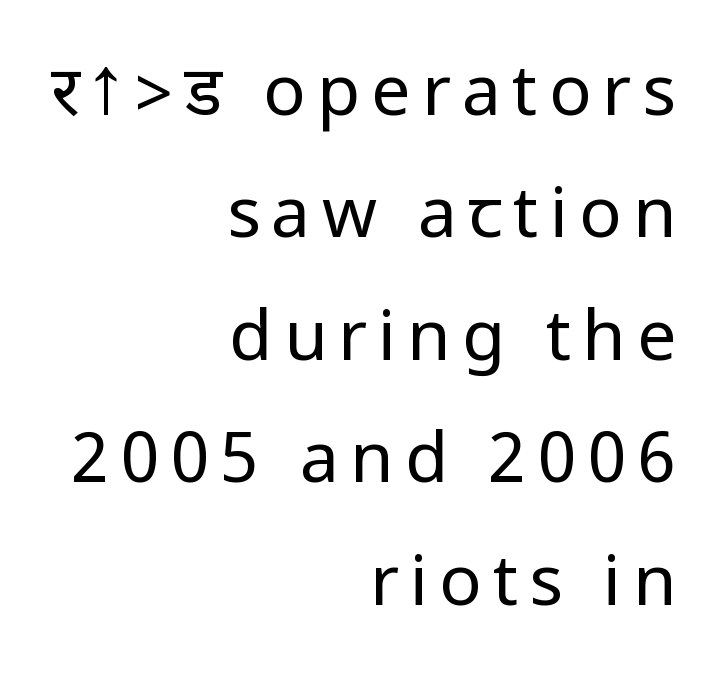
Heft: none added — not bold. Reading down the block, your eye finds every line finishing at a fixed right position. Decoration check: the copy has no underline. Examine the stroke ends and you'll find no serifs. The specimen reads as upright at a glance.
